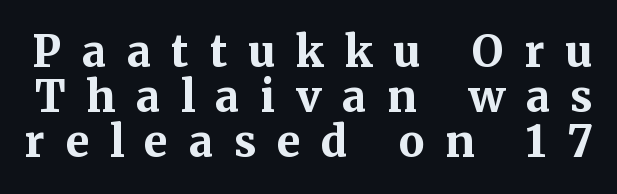
Q: Is the text bold? A: Yes.
Q: Is the text italic (slanted)? A: No, it is upright.
Q: Is the typeface a serif or a sans-serif typeface? A: Serif.
Q: Is the text underlined? A: No.
Q: Is the spacing between letters normal or unusually wide? A: Unusually wide.
Q: Is the spacing between lines tight, normal or loose? A: Tight.
Q: Width (condensed, normal, or wide)? A: Normal.
Q: Stroke contrast? A: Medium.
Q: x-height? A: Medium.
Q: Monospaced? A: No.
